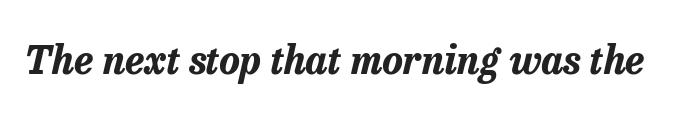
The image shows 39 px bold type, italic (leaning right); set normal letter spacing, not underlined; low stroke contrast and a medium x-height.
